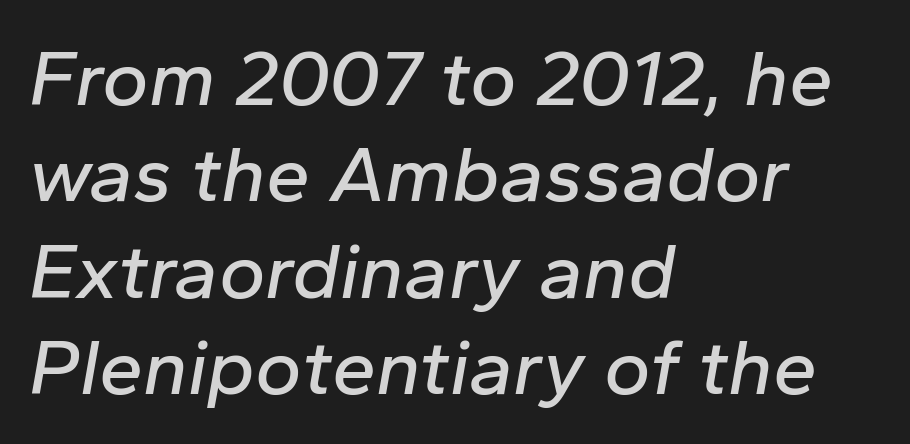
In CSS terms this would be text-align: left. A typesetter would call this proportional, since set widths differ per character. Does extra space separate the letters? No, they use regular spacing. The glyphs look as if they've been sheared to an angle. Quick note: underline off.
